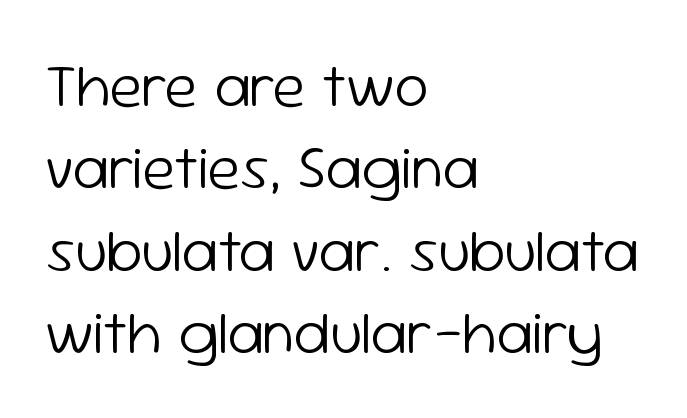
The image shows 61 px light sans-serif type, upright; set left-aligned, normal line spacing (1.35x), normal letter spacing, not underlined; low stroke contrast and a medium x-height.
